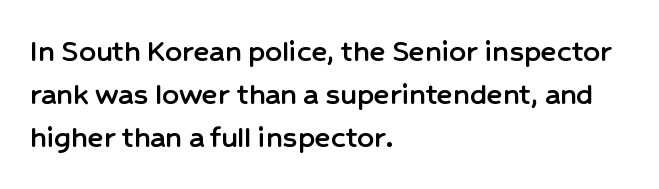
The image shows 33 px sans-serif type, upright; set left-aligned, normal line spacing (1.3x), normal letter spacing, not underlined; low stroke contrast and a medium x-height.
